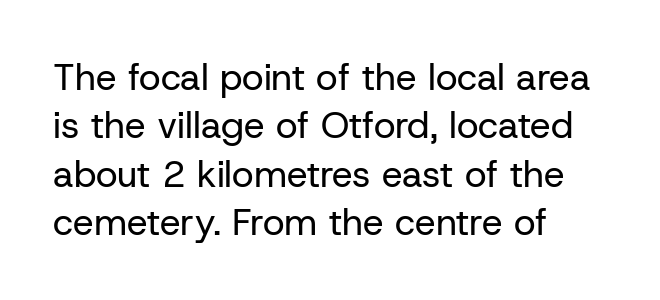
{"serif": "no", "italic": "no", "bold": "no", "weight": "regular", "width": "normal", "stroke_contrast": "low", "x_height": "medium", "monospaced": "no", "underline": "no", "align": "left", "line_spacing": "normal", "line_spacing_ratio": 1.31, "letter_spacing": "normal", "letter_spacing_em": 0.0, "glyph_px": 37}
